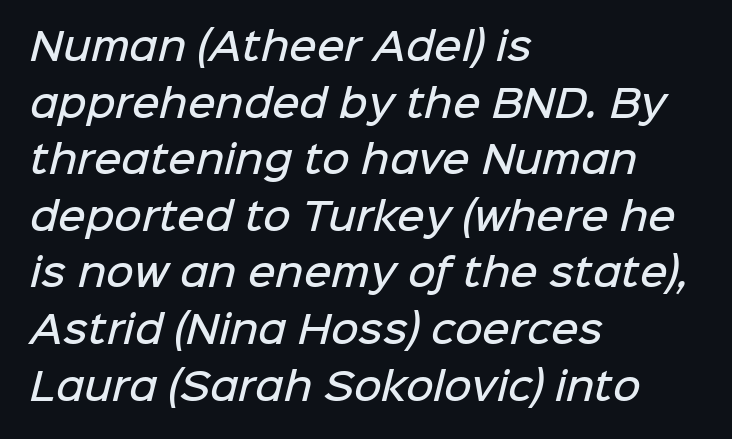
Note the varied advance widths — an 'i' is clearly narrower than an 'm'. Does extra space separate the letters? No, they use regular spacing. The words here are not underlined. Left-aligned paragraph, ragged on the right.
